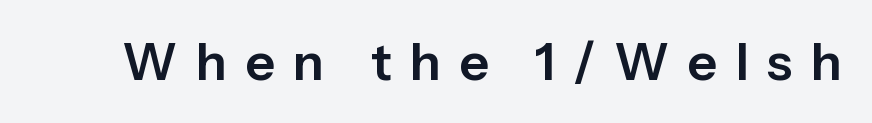
There is plenty of visible air inserted between adjacent glyphs. Each row of text sits above clean, open space. Spacing verdict: proportional, widths tailored to each character. The rendering shows plain stroke endings on the letterforms — a sans-serif design. A typesetter would mark this as roman, not italic.
